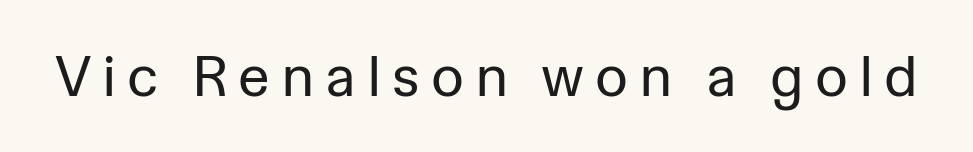
Q: Is the text bold? A: No.
Q: Is the text italic (slanted)? A: No, it is upright.
Q: Is the typeface a serif or a sans-serif typeface? A: Sans-serif.
Q: Is the text underlined? A: No.
Q: Width (condensed, normal, or wide)? A: Normal.
Q: Stroke contrast? A: Low.
Q: x-height? A: Medium.
Q: Monospaced? A: No.
